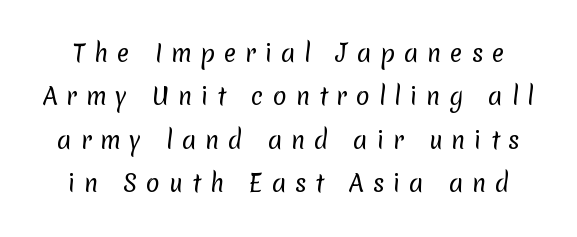
The image shows 23 px text type; set line spacing 1.89x, unusually wide letter spacing (+0.38 em), not underlined.
